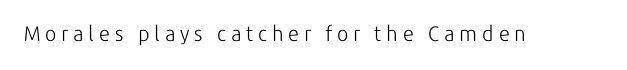
Q: Is the text bold? A: No.
Q: Is the text italic (slanted)? A: No, it is upright.
Q: Is the text underlined? A: No.
Q: Is the spacing between letters normal or unusually wide? A: Unusually wide.
